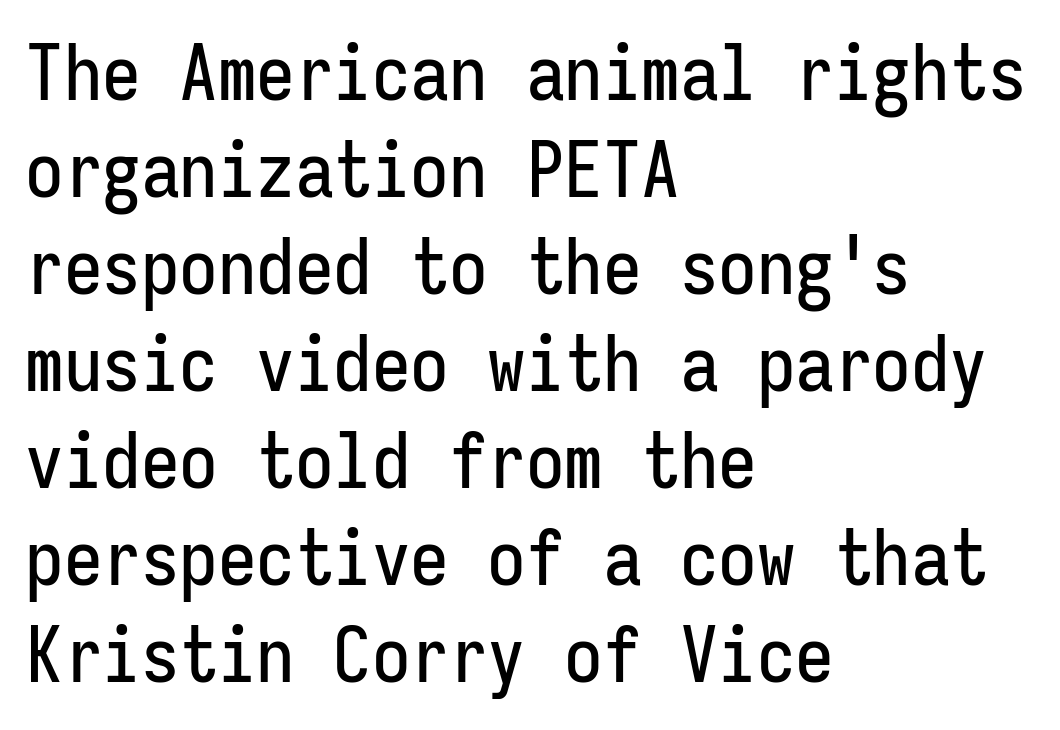
The image shows 77 px condensed sans-serif type, upright, monospaced; set left-aligned, normal line spacing (1.26x), normal letter spacing, not underlined; low stroke contrast and a medium x-height.
